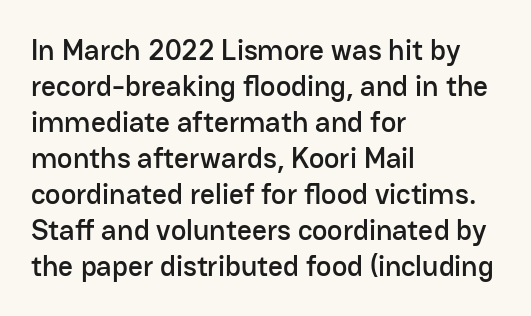
The image shows 29 px sans-serif type, upright; set left-aligned, line spacing 1.24x, normal letter spacing, not underlined; low stroke contrast and a medium x-height.
